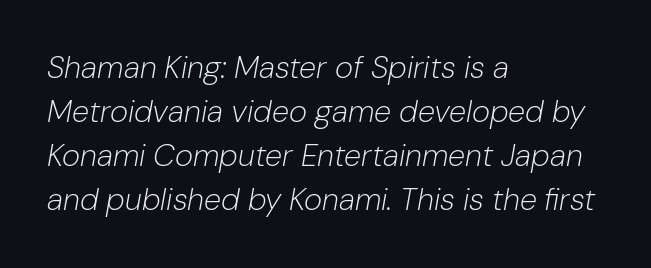
The image shows 31 px light type, italic (leaning right); set left-aligned, normal line spacing (1.42x), normal letter spacing, not underlined; low stroke contrast and a medium x-height.
